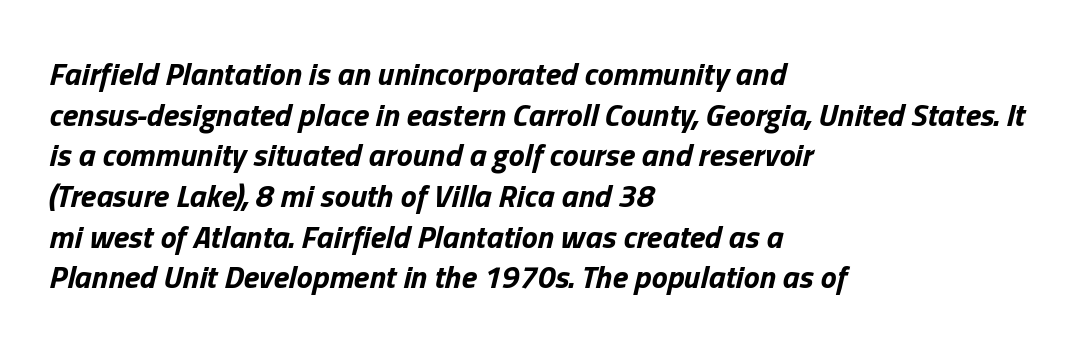
The image shows 32 px bold type, italic (leaning right); set left-aligned, normal line spacing (1.27x), normal letter spacing, not underlined; low stroke contrast and a medium x-height.
